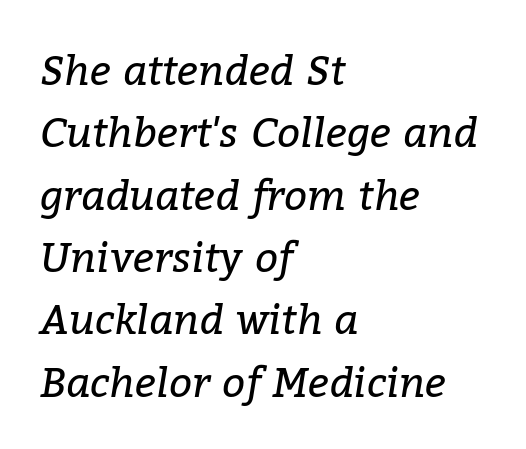
Q: Is the text bold? A: No.
Q: Is the text italic (slanted)? A: Yes, it leans right by about 9 degrees.
Q: Is the typeface a serif or a sans-serif typeface? A: Serif.
Q: Is the text underlined? A: No.
Q: How is the paragraph aligned? A: Left-aligned.
Q: Is the spacing between letters normal or unusually wide? A: Normal.
Q: Is the spacing between lines tight, normal or loose? A: Normal.
Q: Width (condensed, normal, or wide)? A: Normal.
Q: Stroke contrast? A: Low.
Q: x-height? A: Medium.
Q: Monospaced? A: No.
